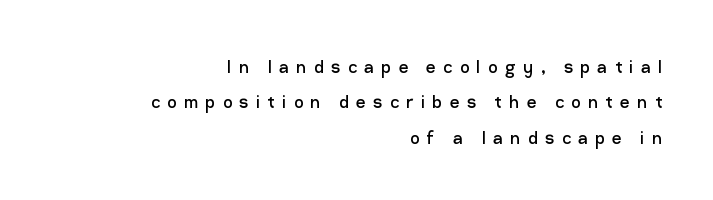
The image shows 21 px text type, upright; set right-aligned, normal line spacing (1.69x), unusually wide letter spacing (+0.35 em), not underlined.
